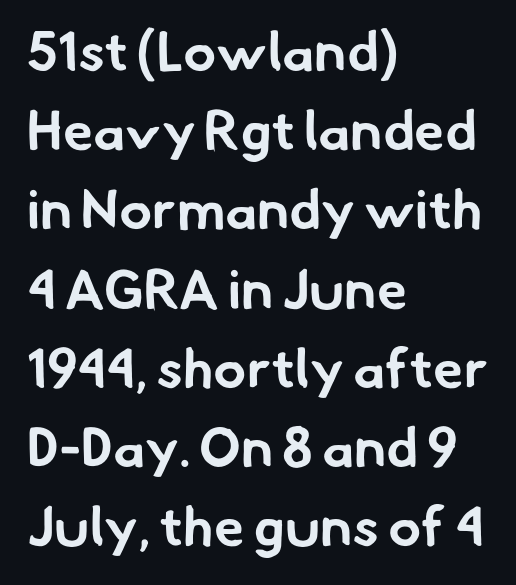
The image shows 55 px bold sans-serif type; set left-aligned, normal line spacing (1.44x), normal letter spacing, not underlined; low stroke contrast and a small x-height.
